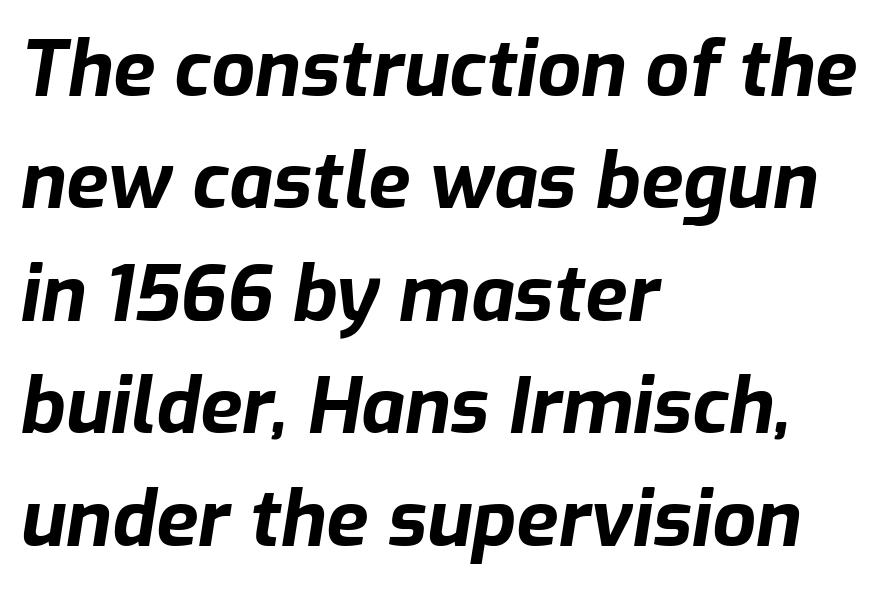
Q: Is the text bold? A: Yes.
Q: Is the text italic (slanted)? A: Yes, it leans right by about 9 degrees.
Q: Is the text underlined? A: No.
Q: How is the paragraph aligned? A: Left-aligned.
Q: Is the spacing between letters normal or unusually wide? A: Normal.
Q: Is the spacing between lines tight, normal or loose? A: Normal.
Q: Width (condensed, normal, or wide)? A: Normal.
Q: Stroke contrast? A: Low.
Q: x-height? A: Medium.
Q: Monospaced? A: No.
